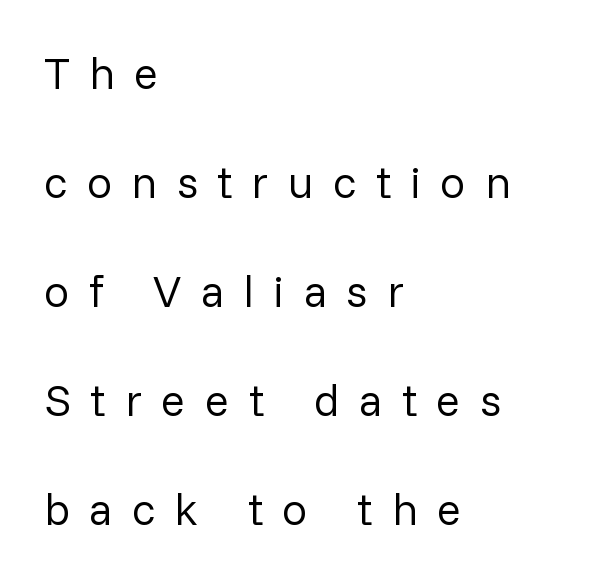
The image shows 45 px regular-weight sans-serif type, upright; set left-aligned, loose line spacing (2.42x), unusually wide letter spacing (+0.43 em), not underlined; low stroke contrast and a medium x-height.
